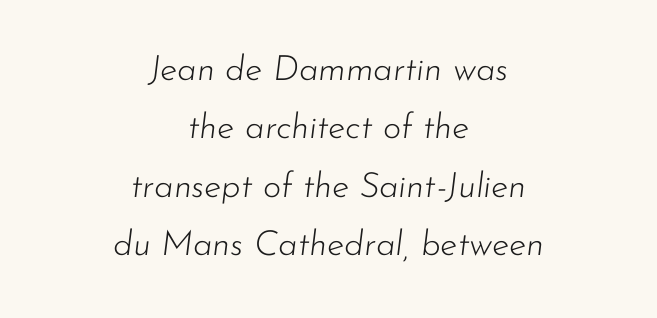
Q: Is the text bold? A: No.
Q: Is the text italic (slanted)? A: Yes, it leans right by about 7 degrees.
Q: Is the text underlined? A: No.
Q: How is the paragraph aligned? A: Centered.
Q: Is the spacing between letters normal or unusually wide? A: Normal.
Q: Is the spacing between lines tight, normal or loose? A: Normal.
Q: Width (condensed, normal, or wide)? A: Normal.
Q: Stroke contrast? A: Low.
Q: x-height? A: Small.
Q: Monospaced? A: No.
